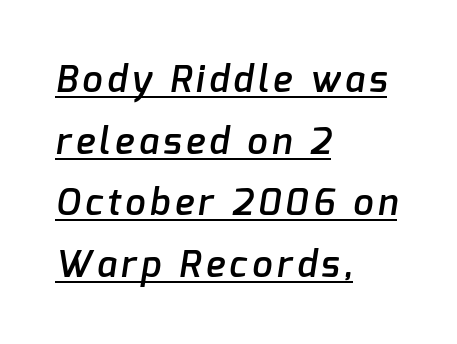
{"serif": "no", "bold": "semi", "weight": "semibold", "width": "normal", "stroke_contrast": "low", "x_height": "medium", "monospaced": "no", "underline": "yes", "align": "left", "line_spacing_ratio": 1.71, "glyph_px": 36}
